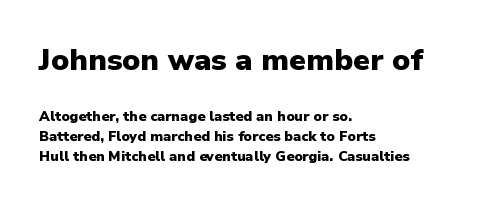
A typesetter would mark this as roman, not italic. The block of text has a typical density, with ordinary space between rows. Looks like regular typesetting: each glyph gets only the width it needs. Teacher's note: observe the even left margin — that is flush-left alignment. Letter spacing: default. The letters in the upper block stand taller than those in the block below.
